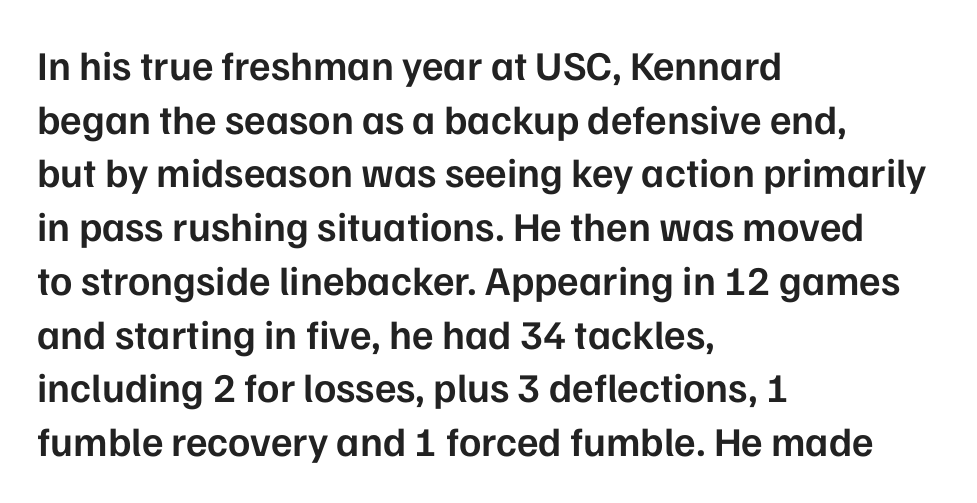
The image shows 41 px semibold sans-serif type, upright; set left-aligned, normal line spacing (1.31x), normal letter spacing, not underlined; low stroke contrast and a medium x-height.
